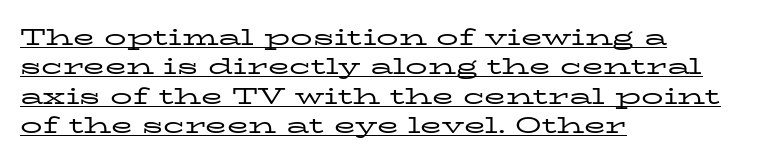
{"italic": "no", "bold": "no", "underline": "yes", "align": "left", "line_spacing": "normal", "line_spacing_ratio": 1.34, "letter_spacing": "normal", "letter_spacing_em": 0.0, "glyph_px": 22}
